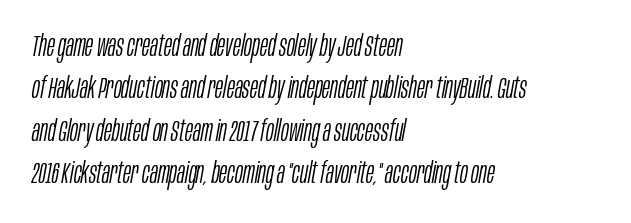
The image shows 30 px light, condensed type, italic (leaning right); set left-aligned, normal line spacing (1.41x), normal letter spacing, not underlined; low stroke contrast and a large x-height.
